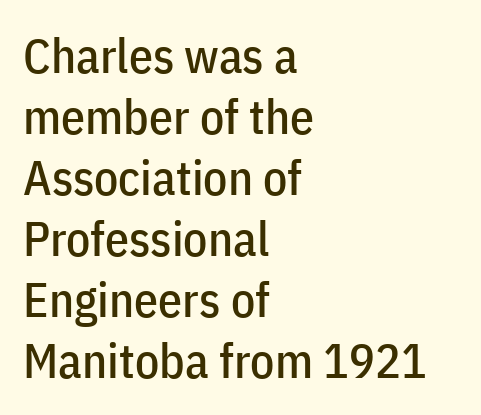
Is this a fixed-width face? No — the glyphs have proportional, varying widths. The font family rendered here belongs to the sans-serif group. The block of text has a typical density, with ordinary space between rows. Posture: straight, roman, zero tilt.
